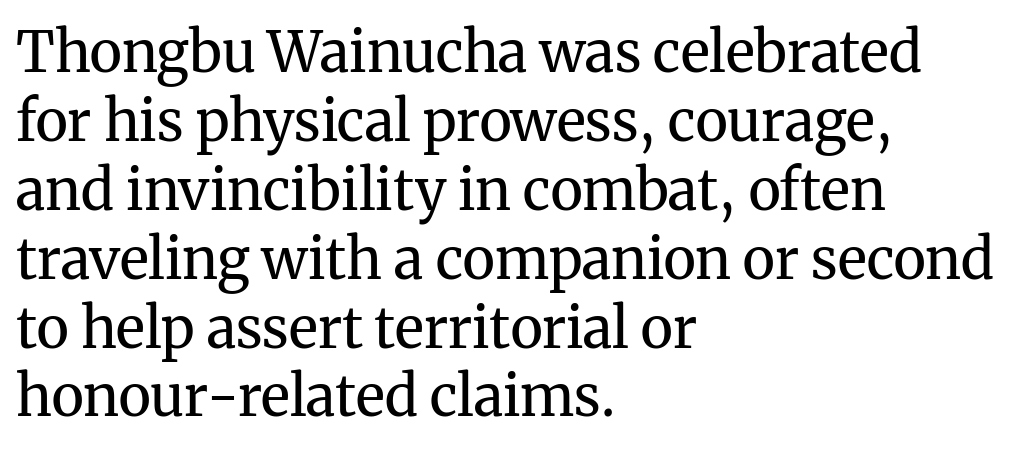
{"serif": "yes", "italic": "no", "bold": "no", "weight": "regular", "width": "normal", "stroke_contrast": "medium", "x_height": "medium", "monospaced": "no", "underline": "no", "align": "left", "line_spacing_ratio": 1.23, "letter_spacing": "normal", "letter_spacing_em": 0.0, "glyph_px": 56}
